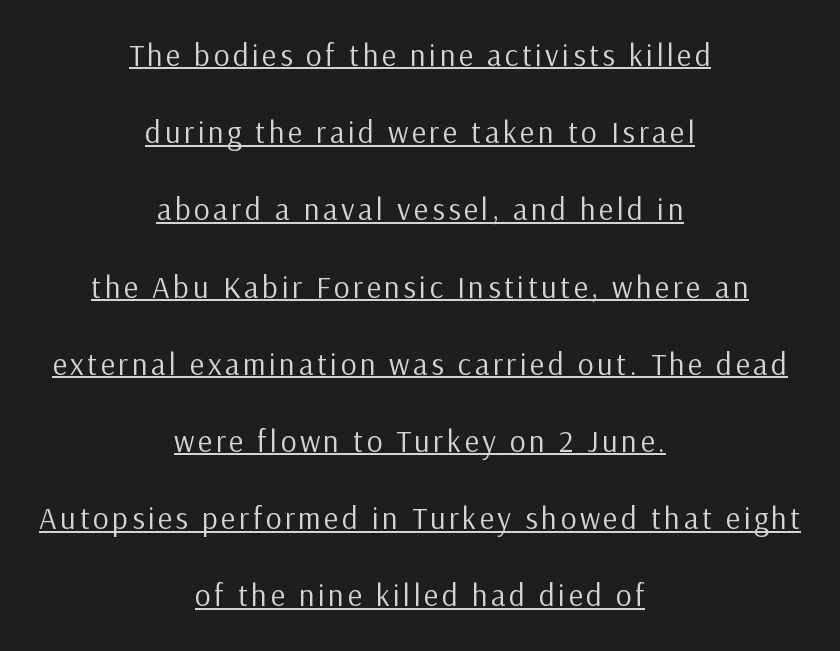
Q: Is the text bold? A: No.
Q: Is the text italic (slanted)? A: No, it is upright.
Q: Is the typeface a serif or a sans-serif typeface? A: Sans-serif.
Q: Is the text underlined? A: Yes.
Q: How is the paragraph aligned? A: Centered.
Q: Is the spacing between lines tight, normal or loose? A: Loose.
Q: Width (condensed, normal, or wide)? A: Normal.
Q: Stroke contrast? A: Low.
Q: x-height? A: Medium.
Q: Monospaced? A: No.
